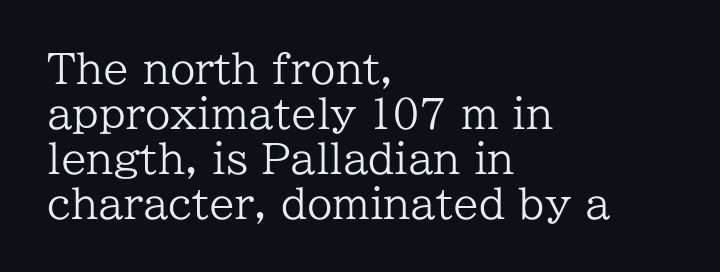
{"serif": "yes", "italic": "no", "bold": "no", "weight": "regular", "width": "normal", "stroke_contrast": "low", "x_height": "medium", "monospaced": "no", "underline": "no", "align": "left", "line_spacing": "tight", "line_spacing_ratio": 1.1, "letter_spacing": "normal", "letter_spacing_em": 0.0, "glyph_px": 41}
